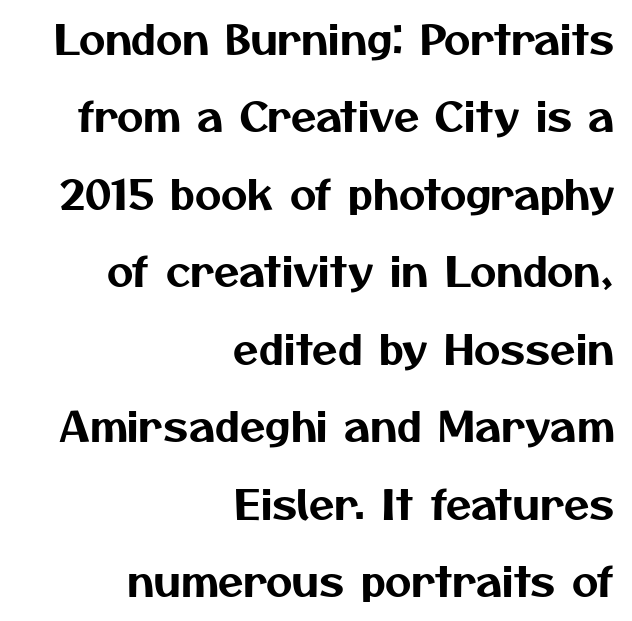
{"serif": "no", "width": "normal", "stroke_contrast": "medium", "x_height": "medium", "monospaced": "no", "underline": "no", "align": "right", "line_spacing_ratio": 1.89, "letter_spacing": "normal", "letter_spacing_em": 0.0, "glyph_px": 41}
